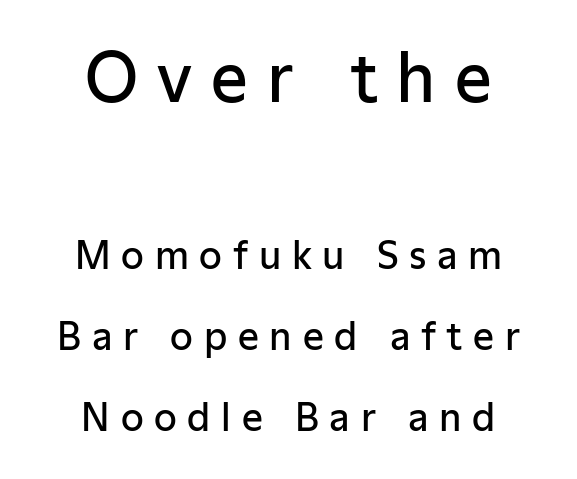
The image shows 65 px semibold sans-serif type, upright; set centered, loose line spacing (2.19x), unusually wide letter spacing (+0.29 em), not underlined; the first (top) block is 1.76x larger; low stroke contrast and a medium x-height.
